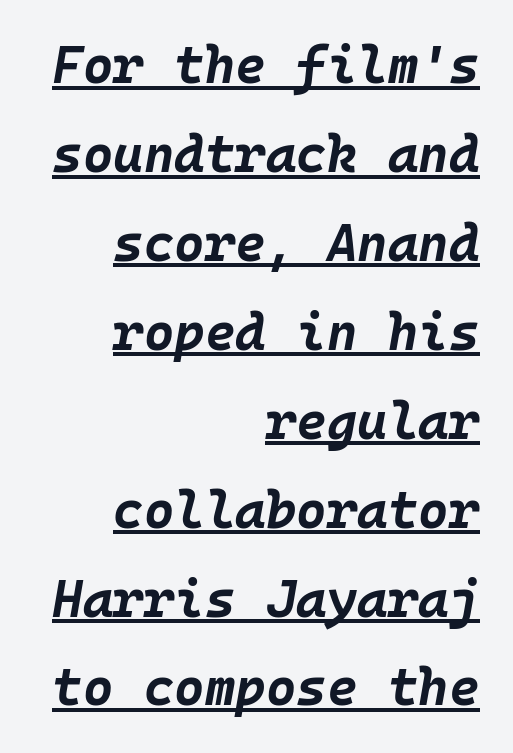
{"italic": "yes", "lean": "right", "slant_degrees": 10, "bold": "yes", "weight": "bold", "width": "normal", "stroke_contrast": "low", "x_height": "large", "monospaced": "yes", "underline": "yes", "align": "right", "line_spacing_ratio": 1.71, "letter_spacing": "normal", "letter_spacing_em": 0.0, "glyph_px": 52}
